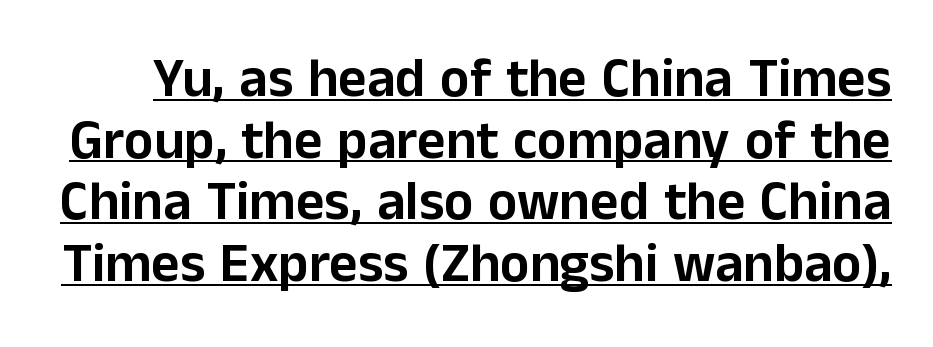
Q: Is the text italic (slanted)? A: No, it is upright.
Q: Is the typeface a serif or a sans-serif typeface? A: Sans-serif.
Q: Is the text underlined? A: Yes.
Q: Is the spacing between letters normal or unusually wide? A: Normal.
Q: Is the spacing between lines tight, normal or loose? A: Tight.
Q: Width (condensed, normal, or wide)? A: Normal.
Q: Stroke contrast? A: Low.
Q: x-height? A: Medium.
Q: Monospaced? A: No.
